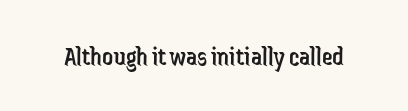
{"italic": "no", "bold": "no", "underline": "no", "letter_spacing": "normal", "letter_spacing_em": 0.0, "glyph_px": 27}
